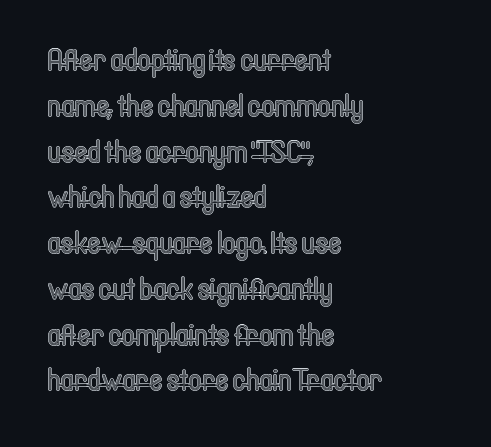
The specimen reads as upright at a glance. Each letter keeps its own natural width here, so spacing adapts to shape. Students, note that the glyphs here touch the page at normal intervals. Is there much room between lines? A standard amount, neither cramped nor airy. This rendering uses left alignment, leaving the right contour irregular.
